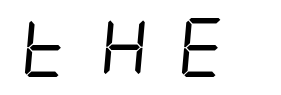
{"serif": "no", "bold": "no", "weight": "regular", "width": "condensed", "stroke_contrast": "low", "x_height": "large", "underline": "no", "letter_spacing": "wide", "letter_spacing_em": 0.39, "glyph_px": 59}
